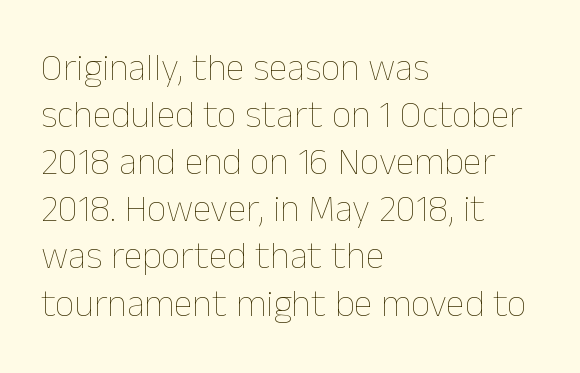
{"italic": "no", "bold": "no", "weight": "thin", "width": "normal", "stroke_contrast": "low", "x_height": "medium", "monospaced": "no", "underline": "no", "align": "left", "line_spacing_ratio": 1.24, "letter_spacing": "normal", "letter_spacing_em": 0.0, "glyph_px": 38}
